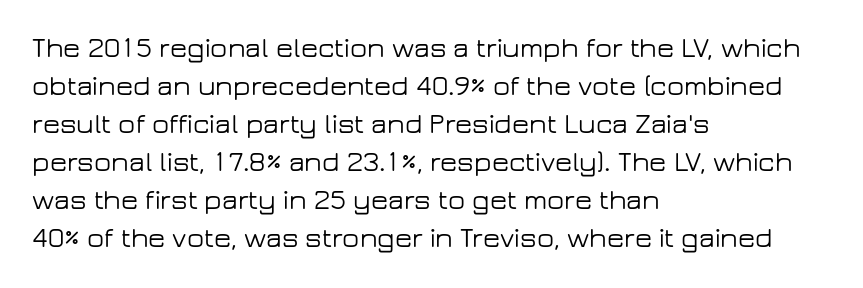
{"serif": "no", "italic": "no", "width": "wide", "stroke_contrast": "low", "x_height": "medium", "monospaced": "no", "underline": "no", "align": "left", "line_spacing": "normal", "line_spacing_ratio": 1.36, "letter_spacing": "normal", "letter_spacing_em": 0.0, "glyph_px": 28}
